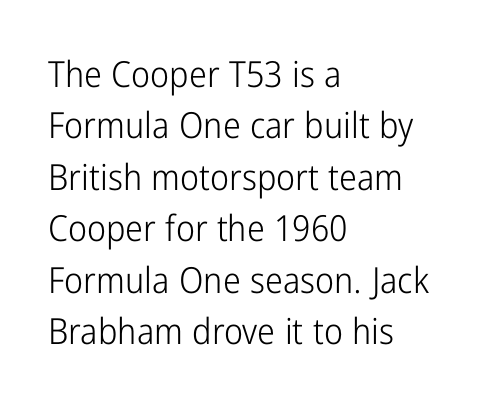
{"serif": "no", "italic": "no", "bold": "no", "weight": "light", "width": "condensed", "stroke_contrast": "low", "x_height": "medium", "monospaced": "no", "underline": "no", "align": "left", "line_spacing": "normal", "line_spacing_ratio": 1.43, "letter_spacing": "normal", "letter_spacing_em": 0.0, "glyph_px": 36}
